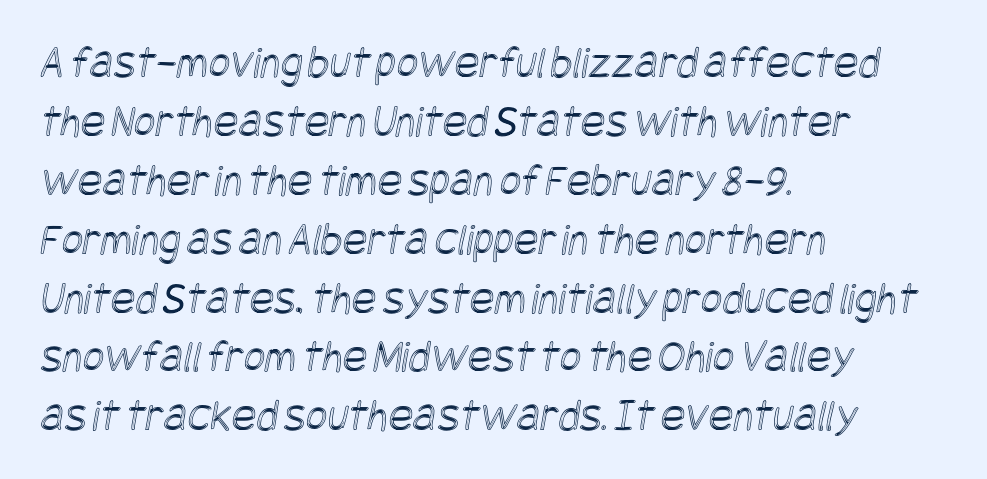
Q: Is the text underlined? A: No.
Q: How is the paragraph aligned? A: Left-aligned.
Q: Is the spacing between letters normal or unusually wide? A: Normal.
Q: Is the spacing between lines tight, normal or loose? A: Normal.
Q: Width (condensed, normal, or wide)? A: Condensed.
Q: x-height? A: Large.
